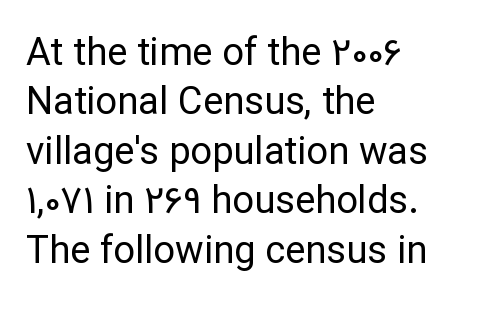
The image shows 38 px regular-weight sans-serif type, upright; set left-aligned, normal line spacing (1.3x), normal letter spacing, not underlined; low stroke contrast and a medium x-height.
